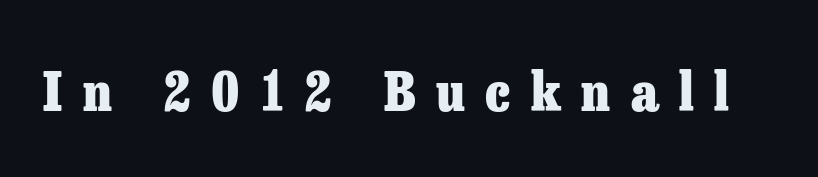
{"serif": "yes", "italic": "no", "bold": "yes", "weight": "heavy", "width": "normal", "stroke_contrast": "low", "x_height": "medium", "monospaced": "no", "underline": "no", "letter_spacing": "wide", "letter_spacing_em": 0.38, "glyph_px": 54}
